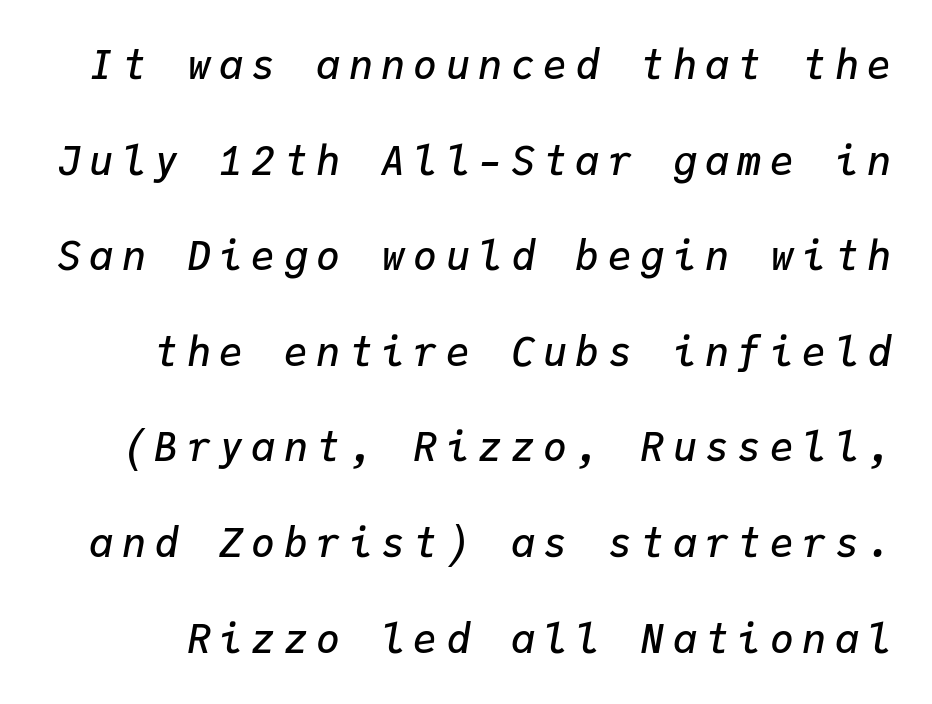
The image shows 40 px semibold type, italic (leaning right), monospaced; set loose line spacing (2.39x), unusually wide letter spacing (+0.21 em), not underlined; low stroke contrast and a medium x-height.
